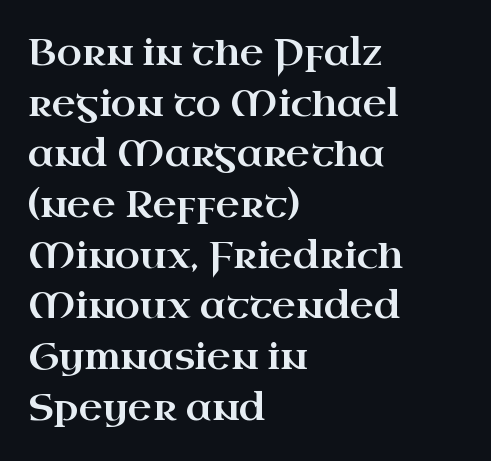
The image shows 37 px wide serif type, upright; set left-aligned, normal line spacing (1.37x), normal letter spacing, not underlined; high stroke contrast and a small x-height.
